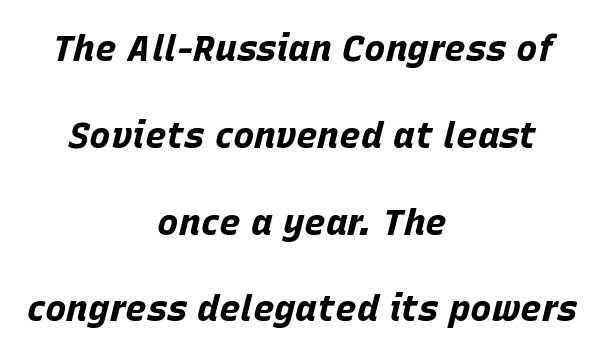
Stroke thickness is high; the sample reads as a true bold. The designer dialed line spacing up above the default. Default kerning and tracking; the words read as compact shapes. Every character sits at an angle, as italics do. Each letter keeps its own natural width here, so spacing adapts to shape.
